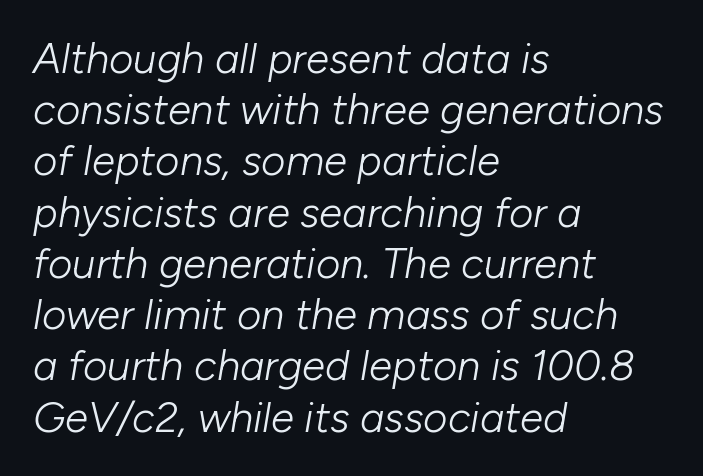
Q: Is the text bold? A: No.
Q: Is the text italic (slanted)? A: Yes, it leans right by about 10 degrees.
Q: Is the text underlined? A: No.
Q: How is the paragraph aligned? A: Left-aligned.
Q: Is the spacing between letters normal or unusually wide? A: Normal.
Q: Width (condensed, normal, or wide)? A: Normal.
Q: Stroke contrast? A: Low.
Q: x-height? A: Medium.
Q: Monospaced? A: No.
